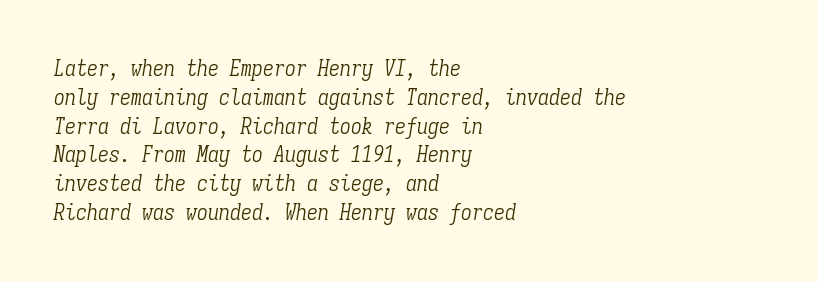
{"italic": "yes", "lean": "right", "slant_degrees": 9, "bold": "no", "underline": "no", "align": "left", "line_spacing": "normal", "line_spacing_ratio": 1.31, "letter_spacing": "normal", "letter_spacing_em": 0.0, "glyph_px": 22}
